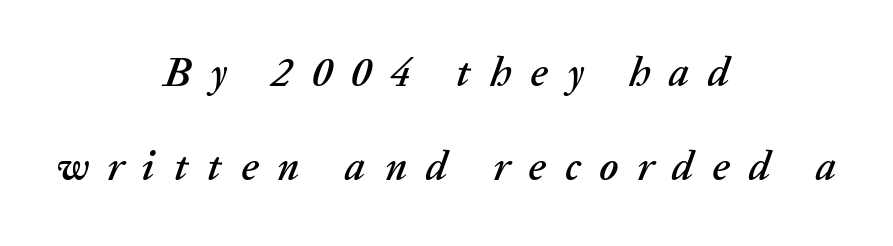
{"italic": "yes", "lean": "right", "slant_degrees": 20, "width": "normal", "stroke_contrast": "low", "x_height": "medium", "monospaced": "no", "underline": "no", "align": "center", "line_spacing": "loose", "line_spacing_ratio": 2.29, "letter_spacing": "wide", "letter_spacing_em": 0.46, "glyph_px": 41}
